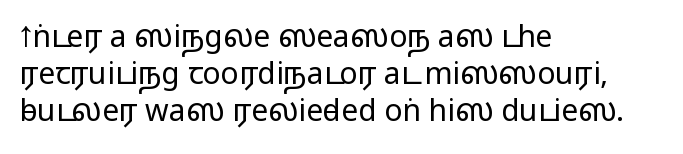
The image shows 30 px wide sans-serif type, upright; set left-aligned, line spacing 1.24x, normal letter spacing, not underlined; medium stroke contrast.
